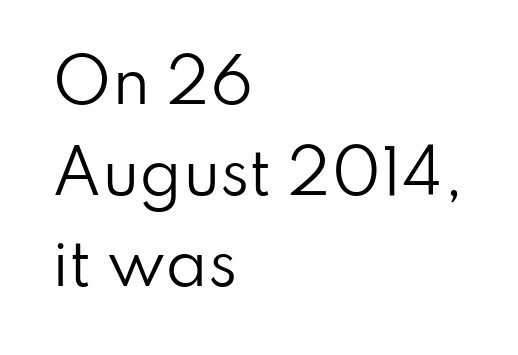
{"serif": "no", "italic": "no", "bold": "no", "weight": "regular", "width": "normal", "stroke_contrast": "low", "x_height": "small", "monospaced": "no", "underline": "no", "align": "left", "line_spacing": "normal", "line_spacing_ratio": 1.52, "letter_spacing": "normal", "letter_spacing_em": 0.0, "glyph_px": 60}
